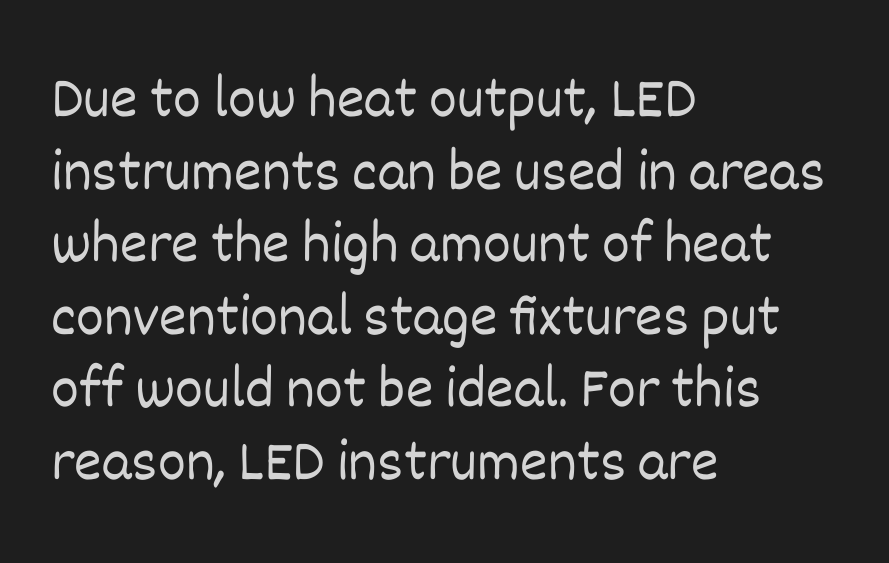
The image shows 59 px light type, upright; set left-aligned, line spacing 1.23x, normal letter spacing, not underlined; low stroke contrast and a large x-height.
